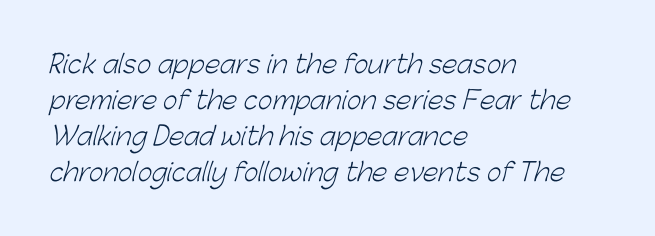
The image shows 25 px text type; set left-aligned, normal line spacing (1.44x), normal letter spacing, not underlined.
